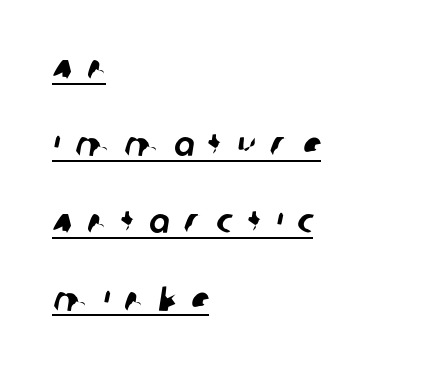
The image shows 34 px sans-serif type; set left-aligned, loose line spacing (2.27x), unusually wide letter spacing (+0.44 em), underlined; low stroke contrast and a large x-height.
